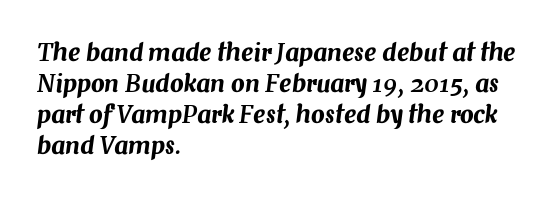
A clean baseline with only descenders dipping below it. Vertical spacing — default. How are the letters spaced? Ordinarily, with no added tracking. This is oblique type, the kind used for emphasis or titles. Reading down the block, your eye returns to a fixed left position each line.
